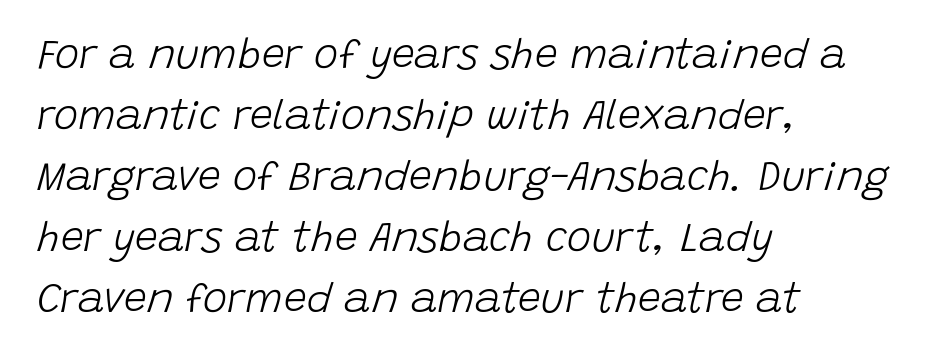
{"italic": "yes", "lean": "right", "slant_degrees": 15, "bold": "no", "weight": "light", "width": "normal", "stroke_contrast": "low", "x_height": "large", "monospaced": "no", "underline": "no", "align": "left", "line_spacing": "normal", "line_spacing_ratio": 1.49, "letter_spacing": "normal", "letter_spacing_em": 0.0, "glyph_px": 41}
